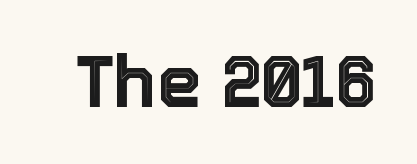
{"italic": "no", "width": "normal", "x_height": "medium", "monospaced": "no", "underline": "no", "letter_spacing": "normal", "letter_spacing_em": 0.0, "glyph_px": 72}
